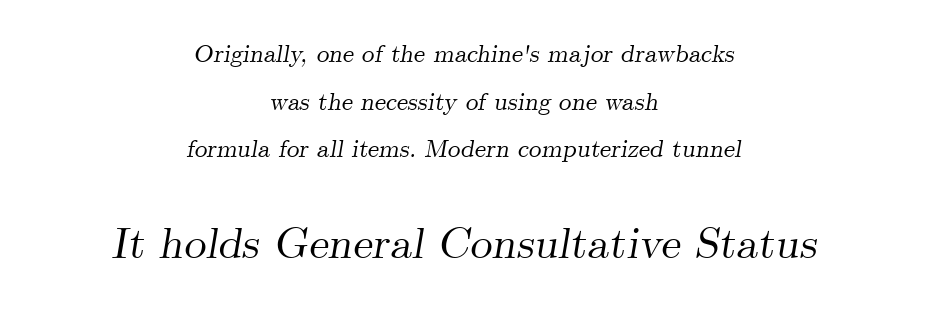
The image shows 44 px serif type, italic (leaning right); set centered, loose line spacing (1.91x), normal letter spacing, not underlined; the second (bottom) block is 1.76x larger; medium stroke contrast and a small x-height.
